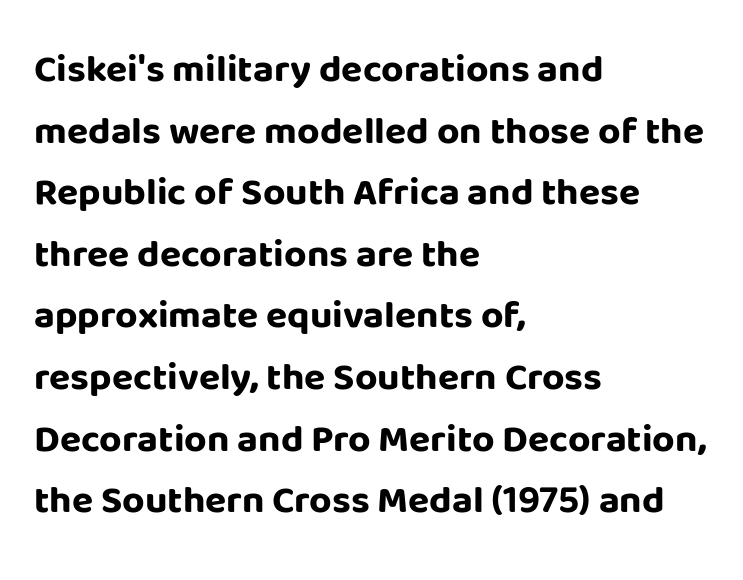
The image shows 39 px bold sans-serif type, upright; set left-aligned, normal line spacing (1.58x), normal letter spacing, not underlined; low stroke contrast and a large x-height.
